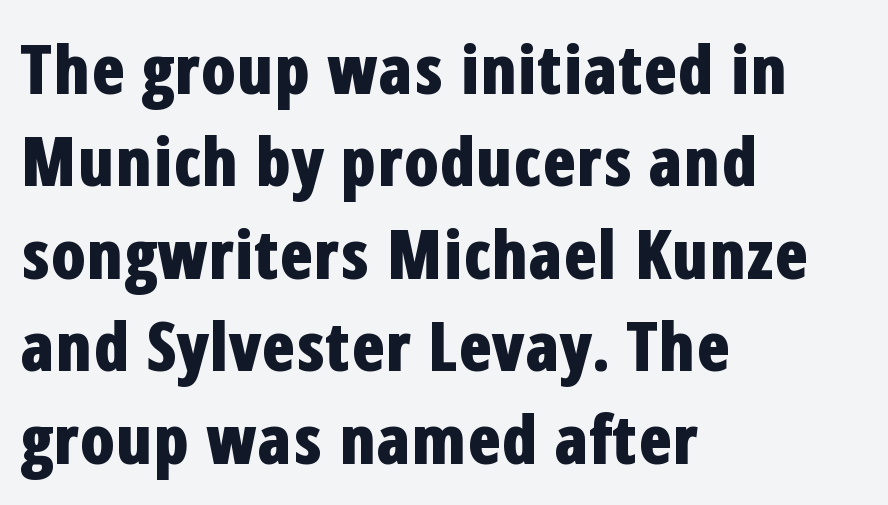
{"serif": "no", "italic": "no", "bold": "yes", "weight": "bold", "width": "condensed", "stroke_contrast": "low", "x_height": "medium", "monospaced": "no", "underline": "no", "align": "left", "line_spacing": "normal", "line_spacing_ratio": 1.34, "letter_spacing": "normal", "letter_spacing_em": 0.0, "glyph_px": 69}
